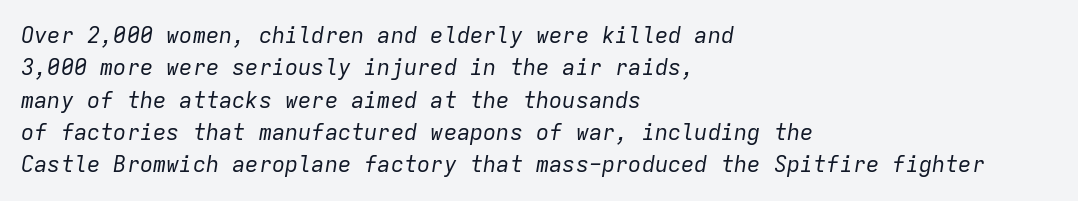
{"italic": "yes", "lean": "right", "slant_degrees": 9, "bold": "no", "underline": "no", "align": "left", "line_spacing": "normal", "line_spacing_ratio": 1.47, "letter_spacing": "normal", "letter_spacing_em": 0.0, "glyph_px": 22}
